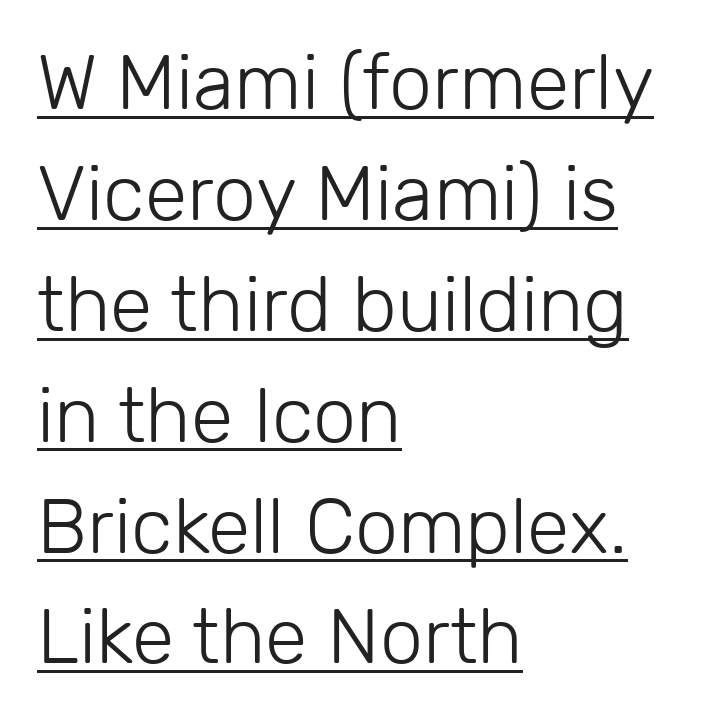
These characters rest on top of a visible drawn line. Alignment: flush left. Serifs: no, the terminals of the letterforms are clean. Character widths vary here, with narrow letters taking less room than wide ones. The type is set solid horizontally, with unmodified tracking. Is there any slant? The stems are plumb.
